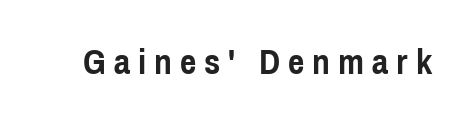
Q: Is the text bold? A: Yes.
Q: Is the text italic (slanted)? A: No, it is upright.
Q: Is the typeface a serif or a sans-serif typeface? A: Sans-serif.
Q: Is the text underlined? A: No.
Q: Is the spacing between letters normal or unusually wide? A: Unusually wide.
Q: Width (condensed, normal, or wide)? A: Condensed.
Q: x-height? A: Medium.
Q: Monospaced? A: No.
